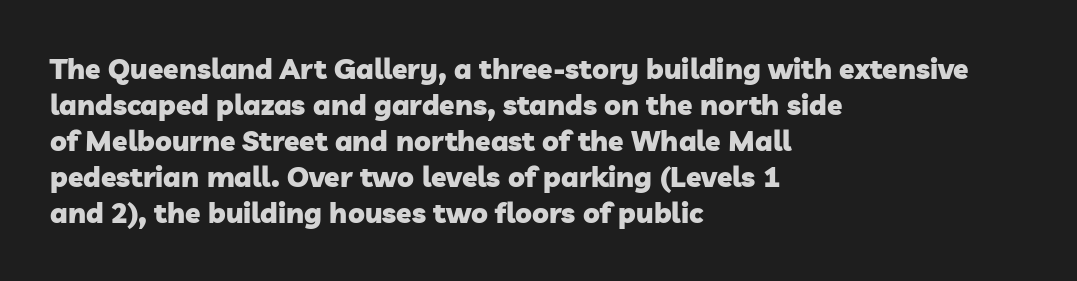
{"serif": "no", "bold": "yes", "weight": "heavy", "width": "normal", "stroke_contrast": "low", "x_height": "medium", "monospaced": "no", "underline": "no", "align": "left", "line_spacing": "normal", "line_spacing_ratio": 1.29, "letter_spacing": "normal", "letter_spacing_em": 0.0, "glyph_px": 28}
